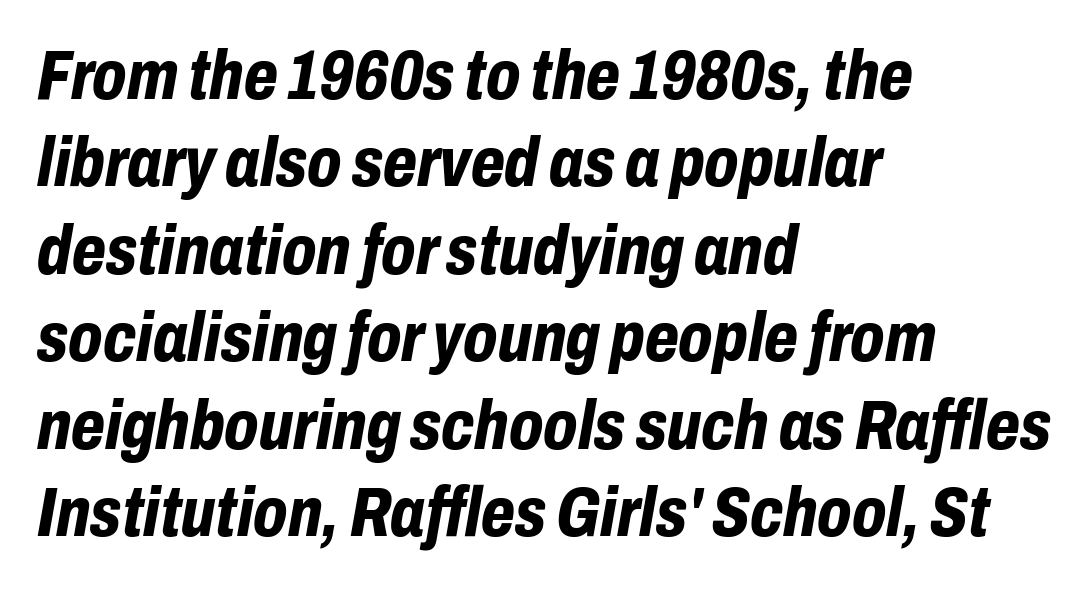
The image shows 70 px bold, condensed type, italic (leaning right); set left-aligned, normal line spacing (1.25x), normal letter spacing, not underlined; low stroke contrast and a medium x-height.
